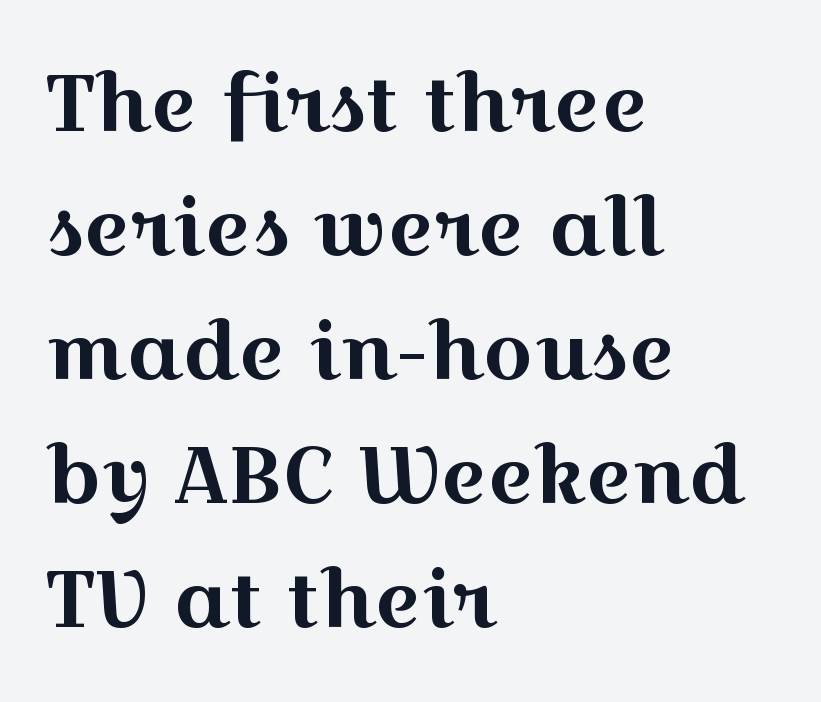
The line-height multiplier appears to be the usual default. Short note: letters normally spaced. The space beneath each line is pristine and unruled. Think of a printed novel: that variable character pitch is what you see here. Are there feet on the stems? There are — it's a serif.
